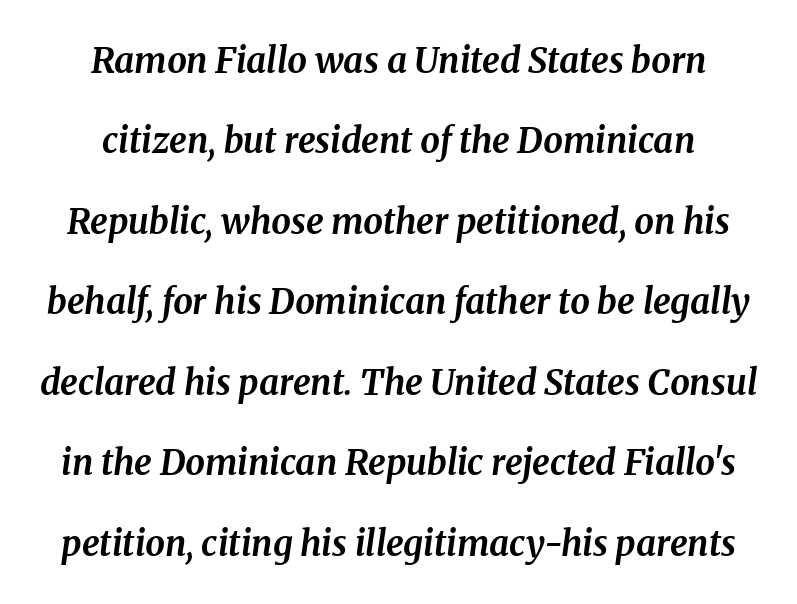
{"serif": "yes", "italic": "yes", "lean": "right", "slant_degrees": 8, "bold": "yes", "weight": "bold", "width": "normal", "stroke_contrast": "medium", "x_height": "medium", "monospaced": "no", "underline": "no", "line_spacing": "loose", "line_spacing_ratio": 2.3, "letter_spacing": "normal", "letter_spacing_em": 0.0, "glyph_px": 35}
